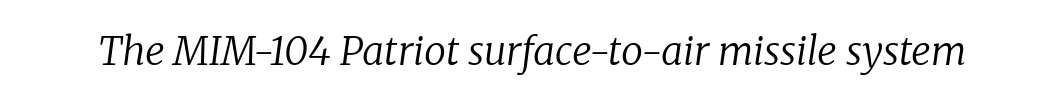
Q: Is the text bold? A: No.
Q: Is the text italic (slanted)? A: Yes, it leans right by about 8 degrees.
Q: Is the typeface a serif or a sans-serif typeface? A: Serif.
Q: Is the text underlined? A: No.
Q: Is the spacing between letters normal or unusually wide? A: Normal.
Q: Width (condensed, normal, or wide)? A: Normal.
Q: Stroke contrast? A: Low.
Q: x-height? A: Medium.
Q: Monospaced? A: No.
